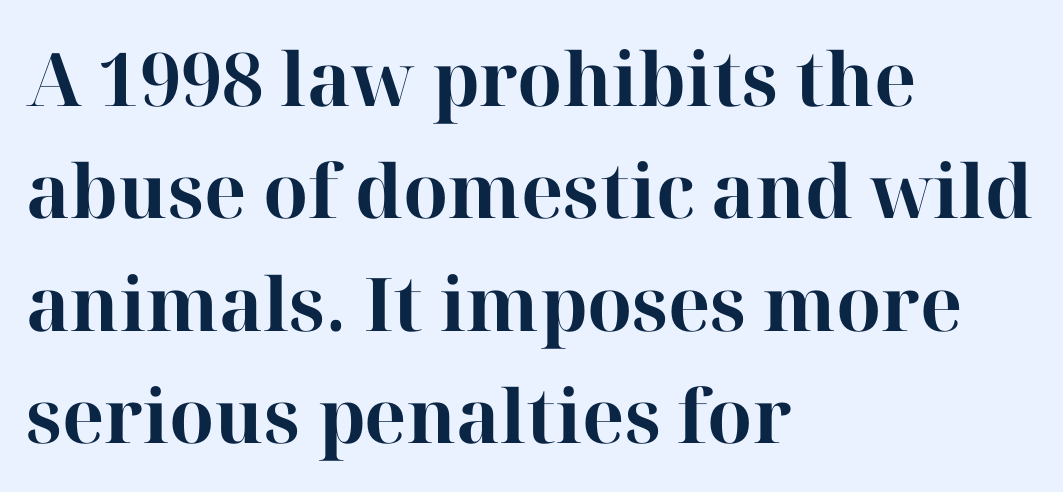
Italic? Not at all — the glyphs are vertical. The lines sit at an ordinary, default distance from one another. Varying glyph widths throughout — classic text-font behaviour. Honestly, the letter spacing is just normal — you wouldn't notice it. Plain, unruled lines of type. This is heavy type, rendered in bold.
